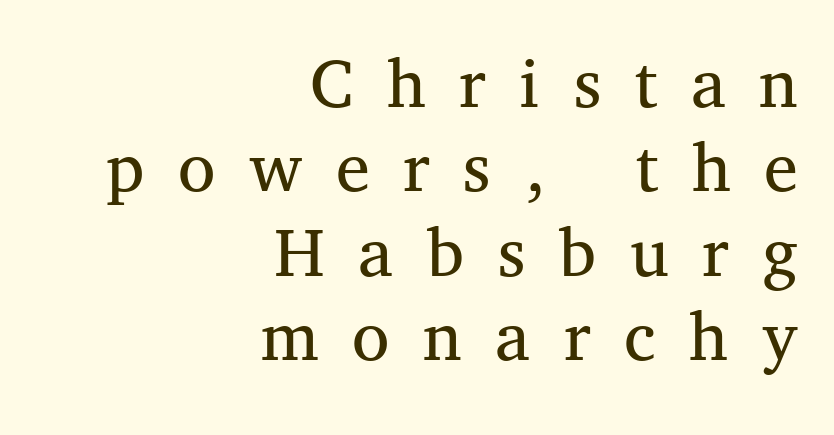
The image shows 76 px regular-weight serif type, upright; set right-aligned, tight line spacing (1.11x), unusually wide letter spacing (+0.44 em), not underlined; medium stroke contrast and a medium x-height.
